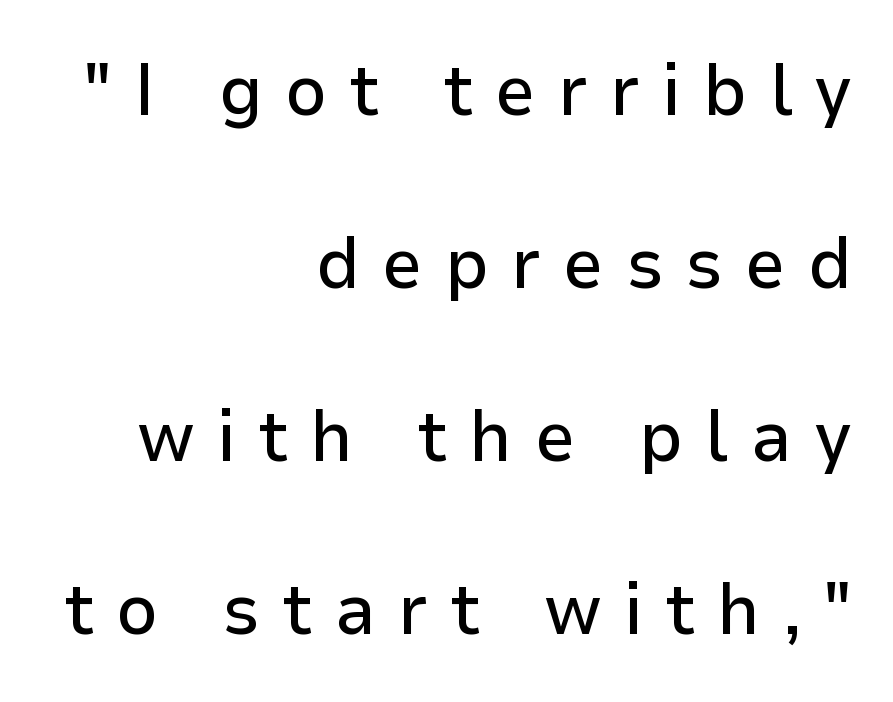
{"serif": "no", "italic": "no", "width": "normal", "stroke_contrast": "low", "x_height": "medium", "monospaced": "no", "underline": "no", "align": "right", "line_spacing": "loose", "line_spacing_ratio": 2.37, "letter_spacing": "wide", "letter_spacing_em": 0.3, "glyph_px": 73}
